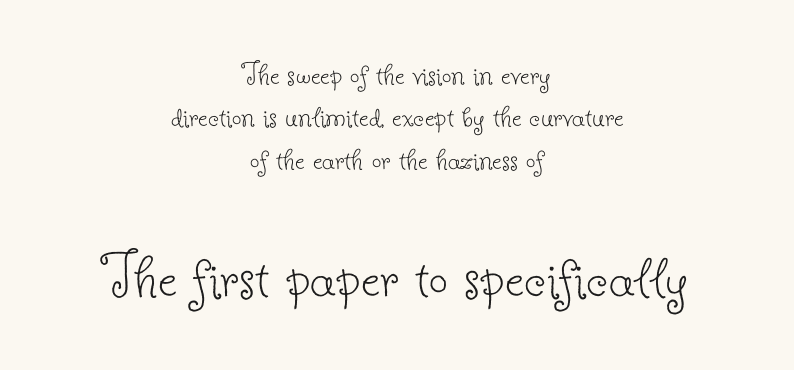
The image shows 68 px thin serif type, upright; set centered, normal line spacing (1.25x), normal letter spacing, not underlined; the second (bottom) block is 2.0x larger; low stroke contrast and a small x-height.
